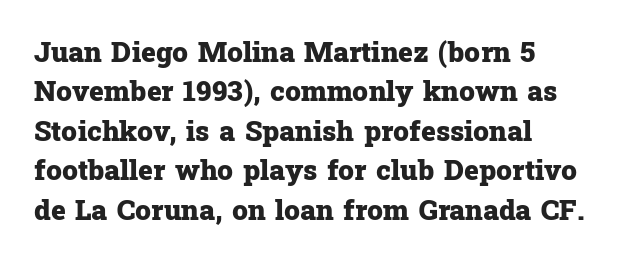
Q: Is the text bold? A: Yes.
Q: Is the text italic (slanted)? A: No, it is upright.
Q: Is the typeface a serif or a sans-serif typeface? A: Serif.
Q: Is the text underlined? A: No.
Q: How is the paragraph aligned? A: Left-aligned.
Q: Is the spacing between letters normal or unusually wide? A: Normal.
Q: Is the spacing between lines tight, normal or loose? A: Normal.
Q: Width (condensed, normal, or wide)? A: Normal.
Q: Stroke contrast? A: Low.
Q: x-height? A: Medium.
Q: Monospaced? A: No.
